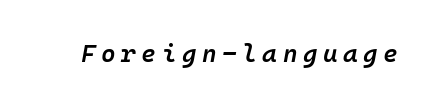
Q: Is the text bold? A: Semi-bold.
Q: Is the text italic (slanted)? A: Yes, it leans right by about 10 degrees.
Q: Is the text underlined? A: No.
Q: Is the spacing between letters normal or unusually wide? A: Unusually wide.
